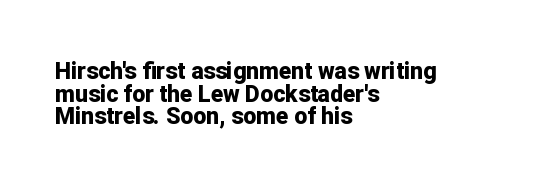
Rule under the text: the space is simply empty. Short and long lines alike share a common starting point at left. Tracking value appears to be zero — textbook default spacing. Leading: reduced. Upright lettering throughout.
